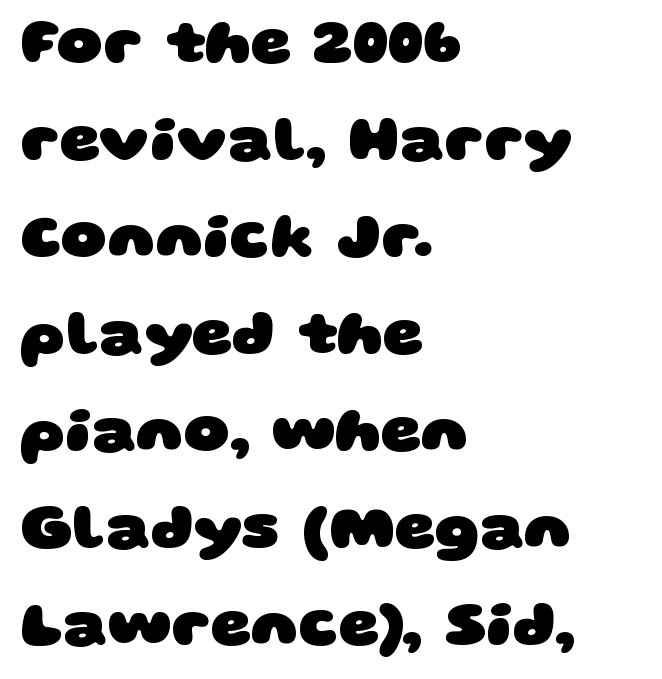
Q: Is the text bold? A: Yes.
Q: Is the typeface a serif or a sans-serif typeface? A: Sans-serif.
Q: Is the text underlined? A: No.
Q: How is the paragraph aligned? A: Left-aligned.
Q: Is the spacing between letters normal or unusually wide? A: Normal.
Q: Is the spacing between lines tight, normal or loose? A: Normal.
Q: Width (condensed, normal, or wide)? A: Wide.
Q: Stroke contrast? A: Low.
Q: x-height? A: Large.
Q: Monospaced? A: No.
